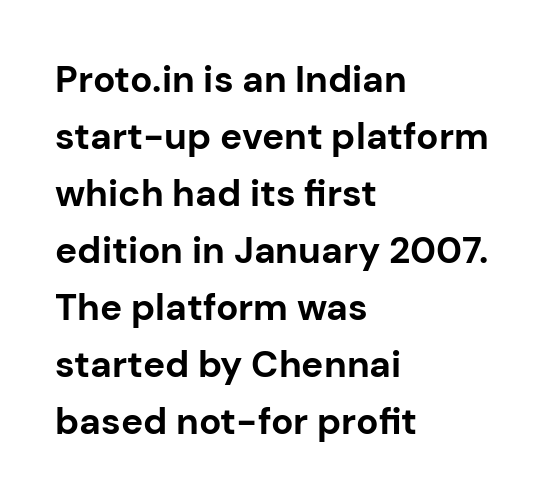
Nothing sits at the stroke ends, so this counts as sans-serif. This rendering leaves character spacing at its baseline value. The compositor pushed each line to the left boundary. These lines are rendered in a variable-pitch font. Students, this is bold: see how much ink each stroke carries.
